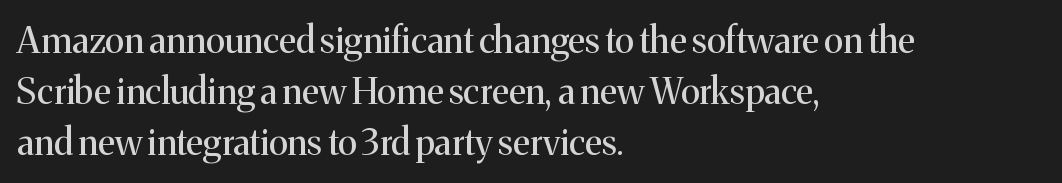
The type family on display is of the serif kind. There is no visible air inserted between adjacent glyphs. Note the varied advance widths — an 'i' is clearly narrower than an 'm'. Layout note: lines flush left. The foot of each line stays bare and open. Does the lettering tilt? It doesn't — this is upright.
